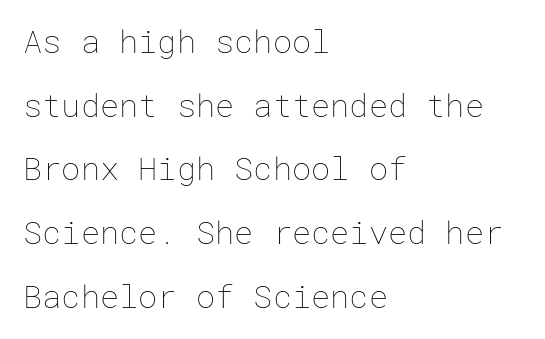
Q: Is the text bold? A: No.
Q: Is the text italic (slanted)? A: No, it is upright.
Q: Is the text underlined? A: No.
Q: How is the paragraph aligned? A: Left-aligned.
Q: Is the spacing between letters normal or unusually wide? A: Normal.
Q: Is the spacing between lines tight, normal or loose? A: Loose.
Q: Width (condensed, normal, or wide)? A: Normal.
Q: Stroke contrast? A: Low.
Q: x-height? A: Medium.
